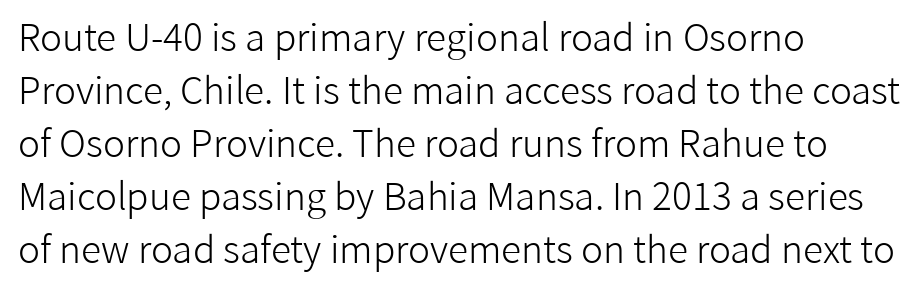
Q: Is the text bold? A: No.
Q: Is the text italic (slanted)? A: No, it is upright.
Q: Is the typeface a serif or a sans-serif typeface? A: Sans-serif.
Q: Is the text underlined? A: No.
Q: How is the paragraph aligned? A: Left-aligned.
Q: Is the spacing between letters normal or unusually wide? A: Normal.
Q: Is the spacing between lines tight, normal or loose? A: Normal.
Q: Width (condensed, normal, or wide)? A: Normal.
Q: Stroke contrast? A: Low.
Q: x-height? A: Medium.
Q: Monospaced? A: No.
